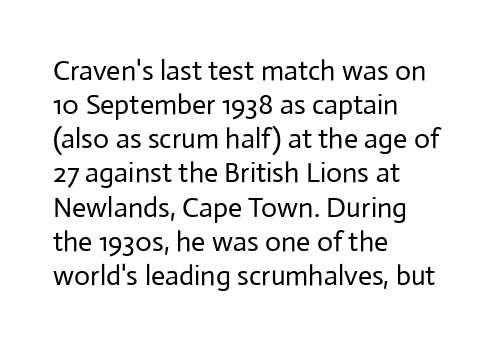
Tracking here is standard; glyphs follow each other at the usual distance. This rendering employs a face without finishing strokes, i.e., a sans-serif. Is the block centered? No — it sits flush against the left margin. Underlining? Definitely not there.
